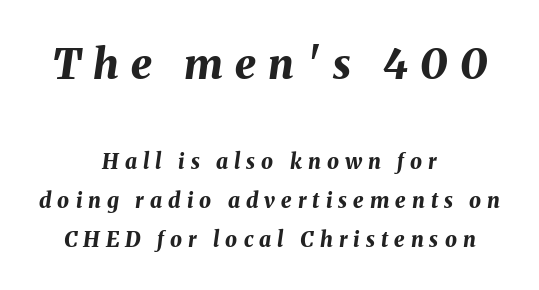
Is the letter spacing exaggerated? Yes — the characters are pushed far apart. Horizontally, the lines are justified to the midpoint only. Bold? Absolutely — the strokes are thick and heavy. Check under the words: just untouched page. The block sitting higher on the canvas is the one with enlarged characters. The letters advance in unequal steps, a hallmark of proportional type.
